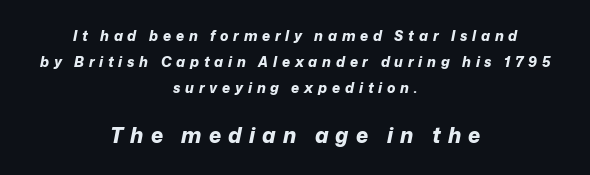
{"italic": "yes", "lean": "right", "slant_degrees": 12, "bold": "yes", "underline": "no", "align": "center", "line_spacing_ratio": 1.86, "letter_spacing": "wide", "letter_spacing_em": 0.34, "larger_block": "second", "size_ratio": 1.5, "glyph_px": 21}
